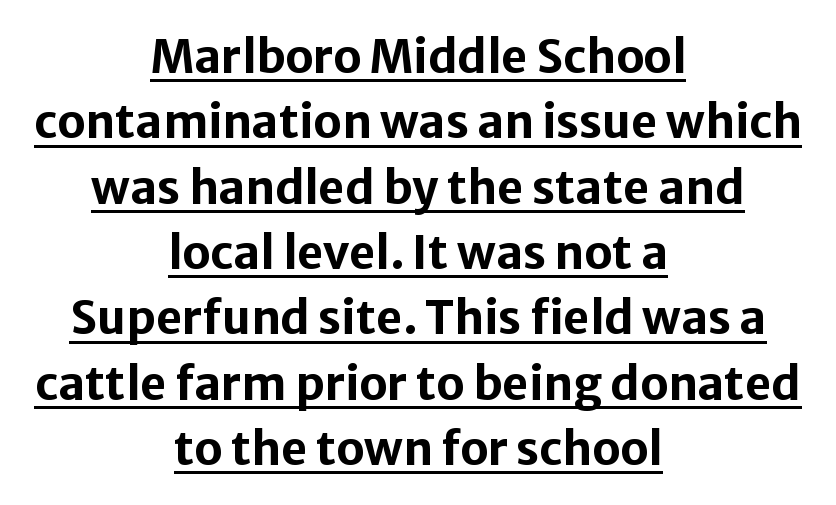
What stands out about the letter spacing? Nothing — it is the standard amount. The sample's only ornament is a line tracing under the words. Spacing verdict: proportional, widths tailored to each character. In CSS terms this would be text-align: center. A typesetter would call this leading conventional body-copy spacing.
